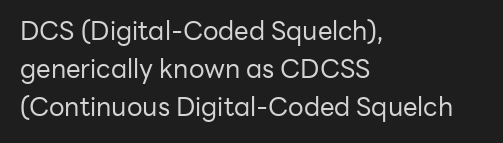
Q: Is the text bold? A: No.
Q: Is the text italic (slanted)? A: No, it is upright.
Q: Is the text underlined? A: No.
Q: How is the paragraph aligned? A: Left-aligned.
Q: Is the spacing between letters normal or unusually wide? A: Normal.
Q: Is the spacing between lines tight, normal or loose? A: Normal.
